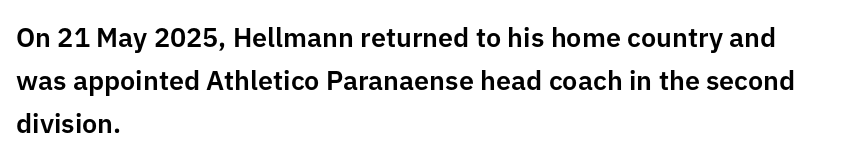
Q: Is the text italic (slanted)? A: No, it is upright.
Q: Is the text underlined? A: No.
Q: How is the paragraph aligned? A: Left-aligned.
Q: Is the spacing between letters normal or unusually wide? A: Normal.
Q: Is the spacing between lines tight, normal or loose? A: Normal.
